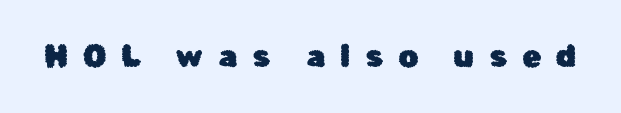
Q: Is the text italic (slanted)? A: No, it is upright.
Q: Is the typeface a serif or a sans-serif typeface? A: Sans-serif.
Q: Is the text underlined? A: No.
Q: Is the spacing between letters normal or unusually wide? A: Unusually wide.
Q: Width (condensed, normal, or wide)? A: Normal.
Q: Stroke contrast? A: Low.
Q: x-height? A: Medium.
Q: Monospaced? A: No.
